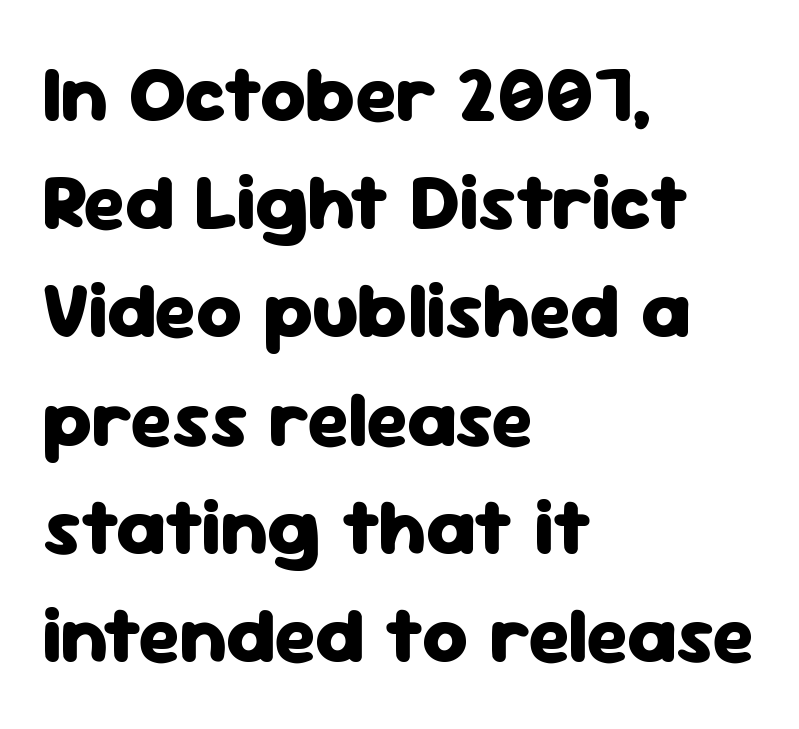
The image shows 79 px heavy sans-serif type, upright; set left-aligned, normal line spacing (1.37x), normal letter spacing, not underlined; low stroke contrast and a medium x-height.
